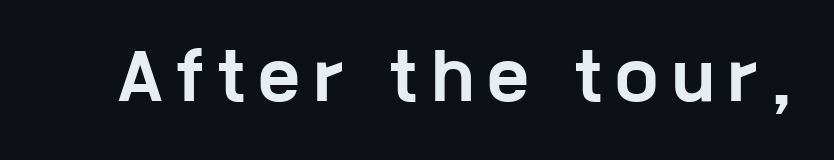
The image shows 62 px bold, wide sans-serif type, upright; set unusually wide letter spacing (+0.24 em), not underlined; low stroke contrast and a medium x-height.
